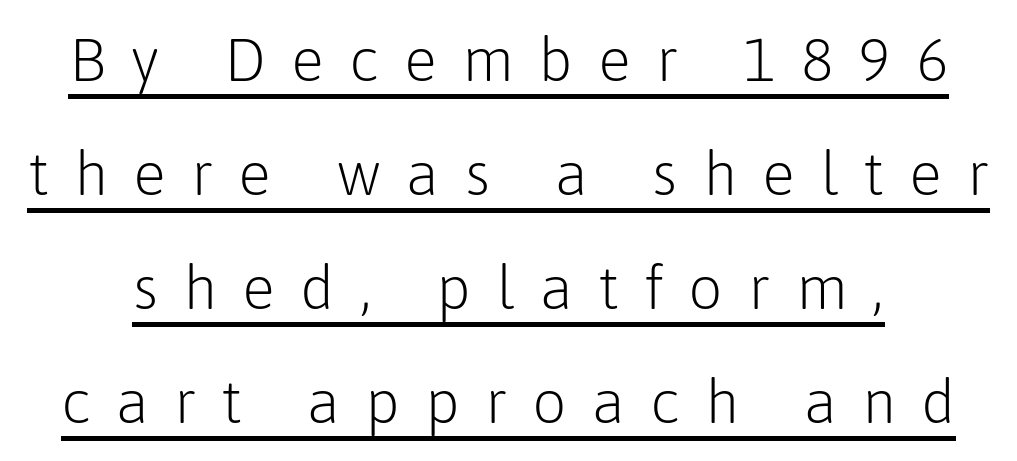
Is there an underline? Yes — a line sits under the letters. No letter is thick-stroked: the sample isn't bold. The face used here is proportionally spaced, like ordinary book or web type. Upright lettering throughout.
